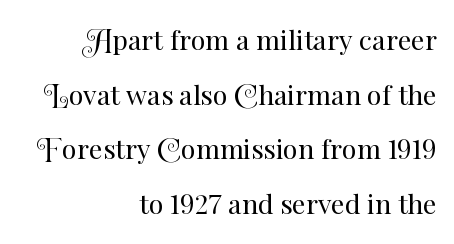
Q: Is the text bold? A: No.
Q: Is the text italic (slanted)? A: No, it is upright.
Q: Is the text underlined? A: No.
Q: How is the paragraph aligned? A: Right-aligned.
Q: Is the spacing between letters normal or unusually wide? A: Normal.
Q: Is the spacing between lines tight, normal or loose? A: Loose.
